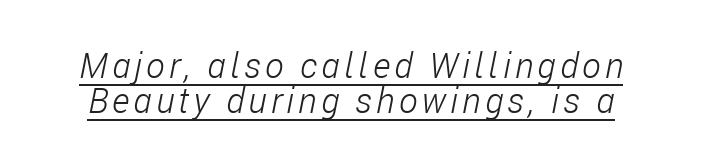
Q: Is the text bold? A: No.
Q: Is the text italic (slanted)? A: Yes, it leans right by about 11 degrees.
Q: Is the text underlined? A: Yes.
Q: Is the spacing between lines tight, normal or loose? A: Tight.
Q: Width (condensed, normal, or wide)? A: Condensed.
Q: Stroke contrast? A: Low.
Q: x-height? A: Medium.
Q: Monospaced? A: No.
